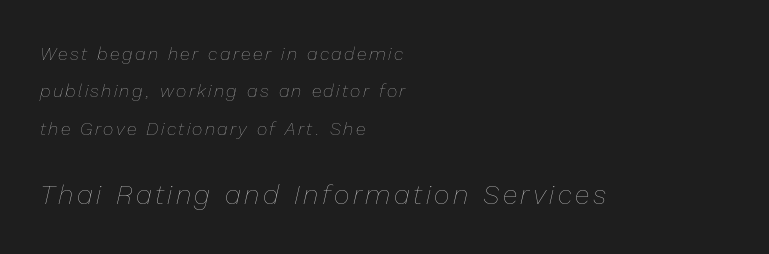
Q: Is the text bold? A: No.
Q: Is the text italic (slanted)? A: Yes, it leans right by about 13 degrees.
Q: Is the text underlined? A: No.
Q: How is the paragraph aligned? A: Left-aligned.
Q: Is the spacing between lines tight, normal or loose? A: Loose.
Q: Which block of text is set in a larger size, the first (top) or the second (bottom)? A: The second (bottom) one.
